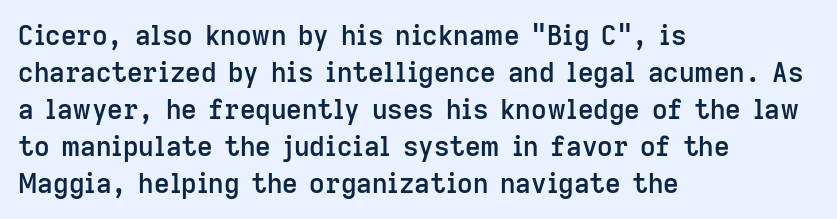
Nobody touched the tracking dial on this one. The space between consecutive lines is moderate. The area under the type is left untouched. Posture: straight, roman, zero tilt. The glyphs have the mass of a demibold cut, below bold.
